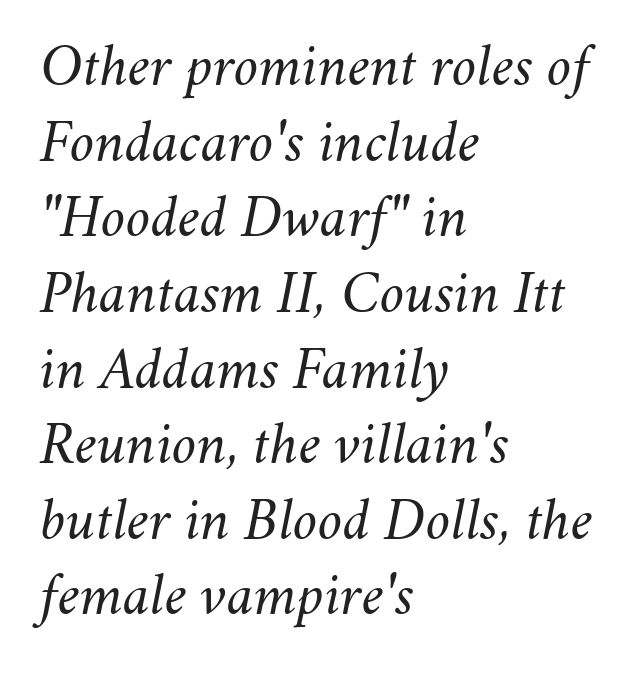
{"italic": "yes", "lean": "right", "slant_degrees": 11, "bold": "no", "weight": "light", "width": "normal", "stroke_contrast": "medium", "x_height": "small", "monospaced": "no", "underline": "no", "align": "left", "line_spacing_ratio": 1.22, "letter_spacing": "normal", "letter_spacing_em": 0.0, "glyph_px": 62}
